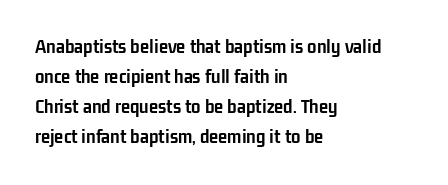
The font's upright variant was chosen for this text. These lines keep a tight, regular rhythm from letter to letter. Notice how thick the strokes are: this is what a full bold looks like. These lines sit exactly where default settings would place them.
